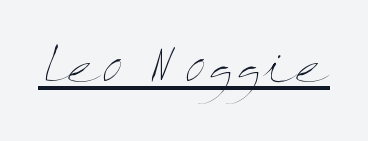
The image shows 50 px thin, wide type; set normal letter spacing, underlined; medium stroke contrast and a medium x-height.
